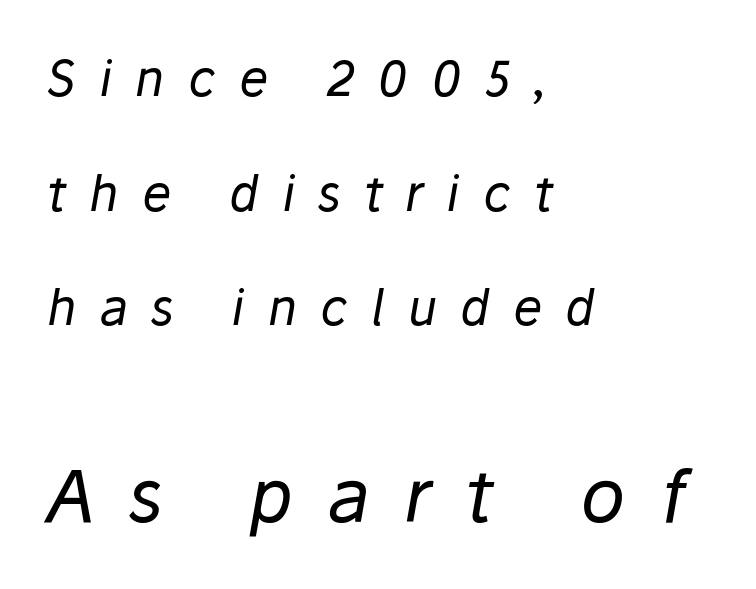
The image shows 73 px regular-weight type, italic (leaning right); set left-aligned, loose line spacing (2.34x), unusually wide letter spacing (+0.47 em), not underlined; the second (bottom) block is 1.49x larger; low stroke contrast and a medium x-height.
